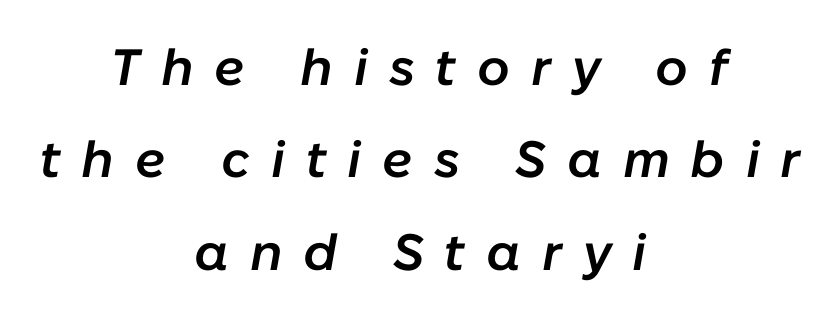
The image shows 51 px semibold type, italic (leaning right); set centered, line spacing 1.81x, unusually wide letter spacing (+0.41 em), not underlined; low stroke contrast and a medium x-height.
